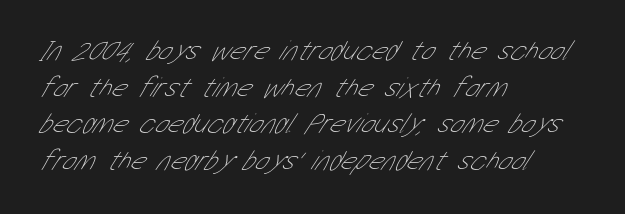
{"serif": "no", "bold": "no", "weight": "thin", "width": "condensed", "stroke_contrast": "low", "x_height": "medium", "monospaced": "no", "underline": "no", "align": "left", "line_spacing": "normal", "line_spacing_ratio": 1.31, "letter_spacing": "normal", "letter_spacing_em": 0.0, "glyph_px": 28}
